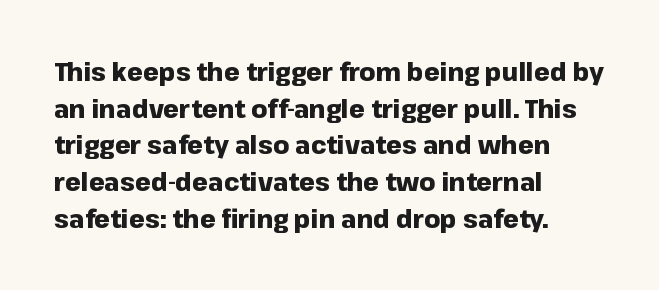
The image shows 25 px bold type, upright; set left-aligned, normal line spacing (1.47x), normal letter spacing, not underlined.
